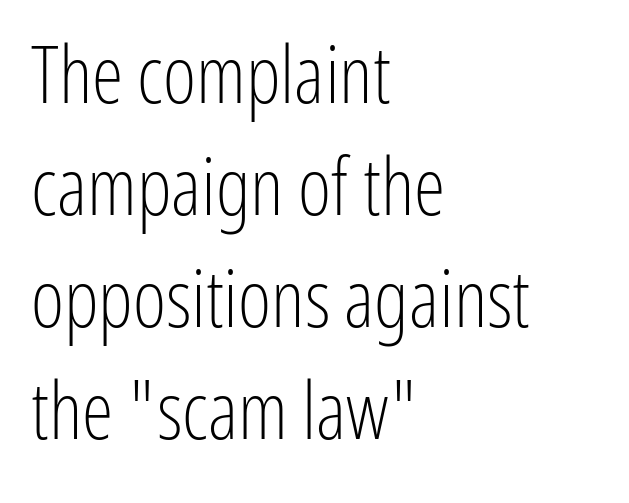
The image shows 80 px light, condensed sans-serif type, upright; set left-aligned, normal line spacing (1.4x), normal letter spacing, not underlined; low stroke contrast and a medium x-height.
